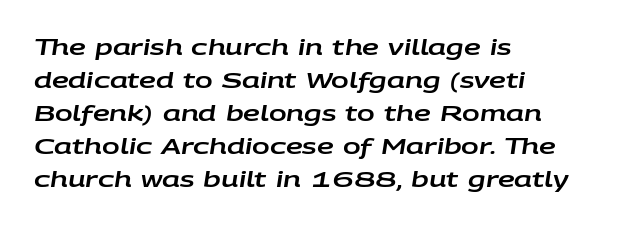
{"italic": "yes", "lean": "right", "slant_degrees": 9, "underline": "no", "align": "left", "line_spacing": "normal", "line_spacing_ratio": 1.57, "letter_spacing": "normal", "letter_spacing_em": 0.0, "glyph_px": 21}
